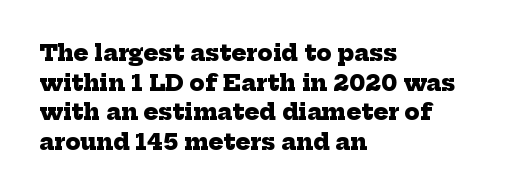
Q: Is the text bold? A: Yes.
Q: Is the text underlined? A: No.
Q: How is the paragraph aligned? A: Left-aligned.
Q: Is the spacing between letters normal or unusually wide? A: Normal.
Q: Is the spacing between lines tight, normal or loose? A: Normal.
